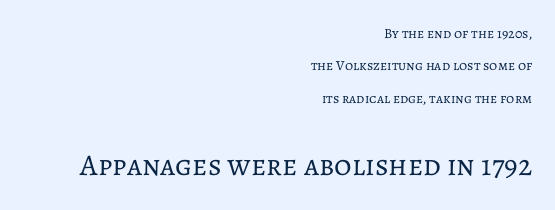
The image shows 30 px regular-weight type, upright; set right-aligned, loose line spacing (2.32x), normal letter spacing, not underlined; the second (bottom) block is 2.14x larger; low stroke contrast and a medium x-height.
